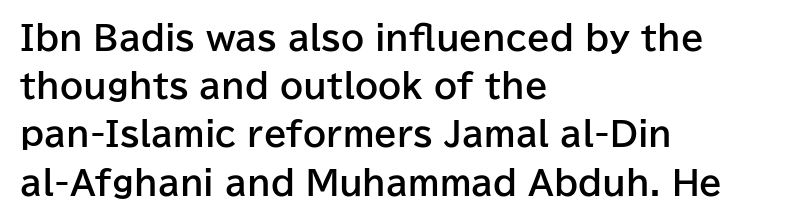
{"serif": "no", "italic": "no", "bold": "yes", "weight": "bold", "width": "normal", "stroke_contrast": "low", "x_height": "medium", "monospaced": "no", "underline": "no", "align": "left", "line_spacing": "normal", "line_spacing_ratio": 1.46, "letter_spacing": "normal", "letter_spacing_em": 0.0, "glyph_px": 33}
